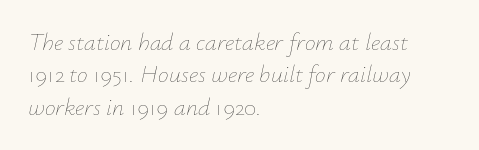
{"italic": "yes", "lean": "right", "slant_degrees": 12, "bold": "no", "underline": "no", "align": "left", "line_spacing": "normal", "line_spacing_ratio": 1.35, "letter_spacing": "normal", "letter_spacing_em": 0.0, "glyph_px": 24}
